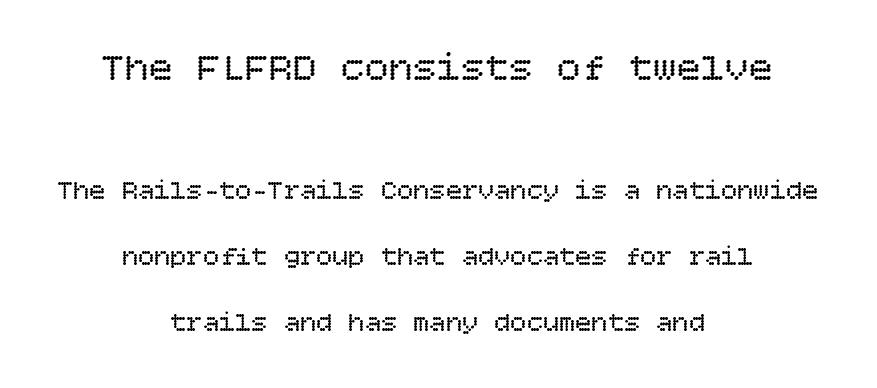
{"italic": "no", "bold": "no", "weight": "regular", "width": "normal", "stroke_contrast": "low", "x_height": "large", "underline": "no", "align": "center", "line_spacing": "loose", "line_spacing_ratio": 2.45, "letter_spacing": "normal", "letter_spacing_em": 0.0, "larger_block": "first", "size_ratio": 1.48, "glyph_px": 40}
